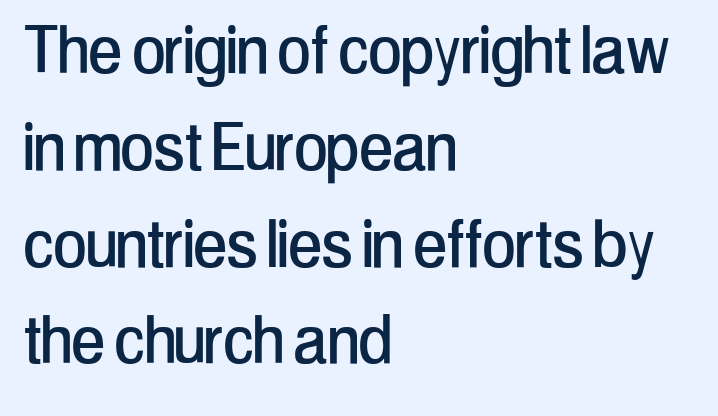
It's the straight-up-and-down kind of type. Anything drawn beneath the words? Only blank space. Horizontally, the lines are justified to the leading edge only. Is the letter spacing exaggerated? No — it looks like the ordinary default. A typesetter would call this proportional, since set widths differ per character.
